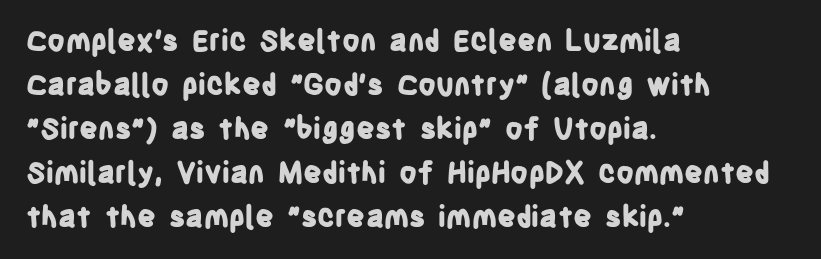
{"serif": "no", "italic": "no", "bold": "yes", "weight": "bold", "width": "condensed", "stroke_contrast": "low", "x_height": "large", "monospaced": "no", "underline": "no", "align": "left", "line_spacing": "normal", "line_spacing_ratio": 1.52, "letter_spacing": "normal", "letter_spacing_em": 0.0, "glyph_px": 29}
